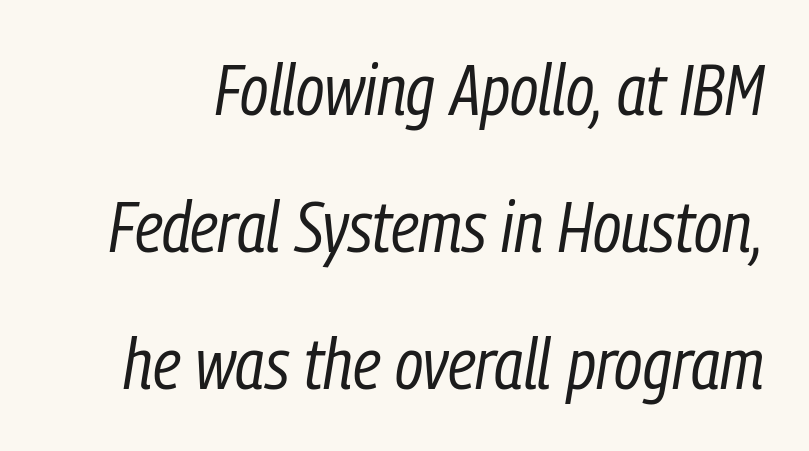
You can tell it's italic because the verticals aren't actually vertical. Note the varied advance widths — an 'i' is clearly narrower than an 'm'. The space beneath each line is pristine and unruled. These glyphs show unthickened strokes, regular width or finer. Baseline-to-baseline distance is far greater than the letter height.
